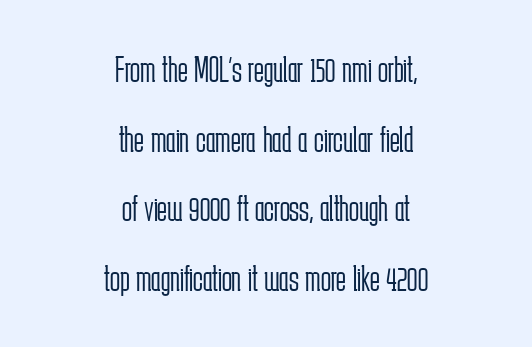
This reads as an unemphasized weight, regular at the heaviest. Each row of text sits above clean, open space. Examine the stroke ends and you'll find no serifs. How are the letters spaced? Ordinarily, with no added tracking. A student would call this center alignment; a typographer would say set centered. Do the characters align in a grid? No, the font is proportional.
